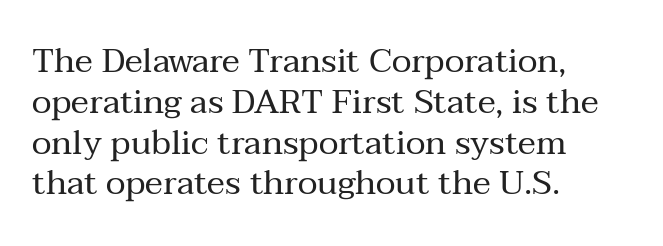
The image shows 34 px regular-weight serif type, upright; set left-aligned, line spacing 1.2x, normal letter spacing, not underlined; medium stroke contrast and a medium x-height.
